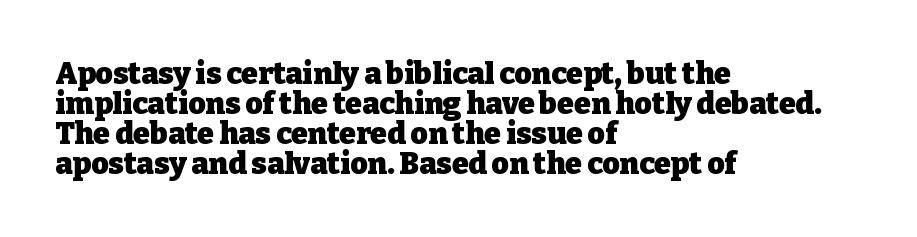
The image shows 30 px heavy serif type, upright; set left-aligned, tight line spacing (1.0x), normal letter spacing, not underlined; low stroke contrast and a medium x-height.
